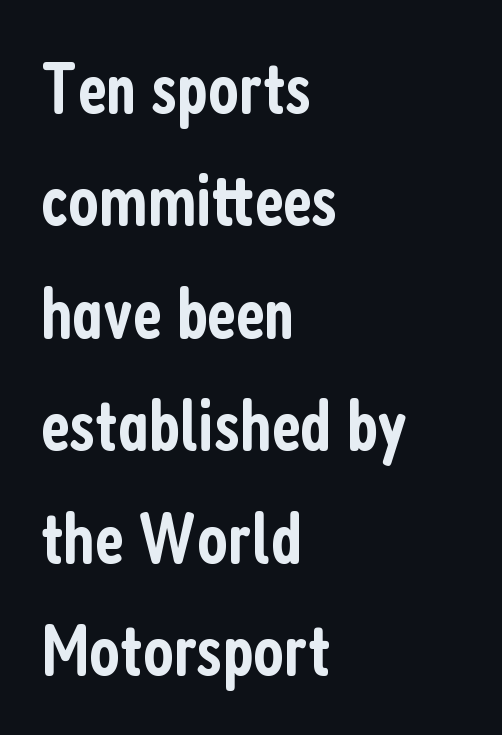
The image shows 73 px semibold, condensed sans-serif type, upright; set left-aligned, normal line spacing (1.54x), normal letter spacing, not underlined; low stroke contrast and a medium x-height.
